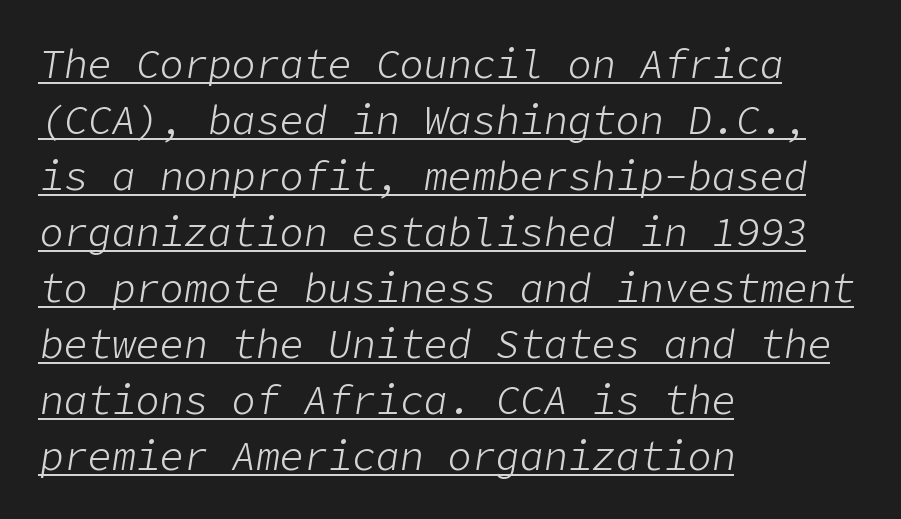
Q: Is the text bold? A: No.
Q: Is the text italic (slanted)? A: Yes, it leans right by about 9 degrees.
Q: Is the text underlined? A: Yes.
Q: How is the paragraph aligned? A: Left-aligned.
Q: Is the spacing between letters normal or unusually wide? A: Normal.
Q: Is the spacing between lines tight, normal or loose? A: Normal.
Q: Width (condensed, normal, or wide)? A: Normal.
Q: Stroke contrast? A: Low.
Q: x-height? A: Medium.
